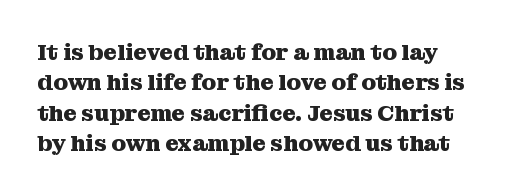
Each word holds together tightly as a unit, with standard inter-letter gaps. Typeset ragged right — the left edge is the straight one. Has an underline been added? It has not. The passage shown stacks its lines at a standard gap. A typesetter would mark this as roman, not italic. The passage shown is emphatically bold.
